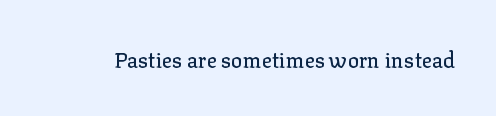
{"italic": "no", "underline": "no", "letter_spacing": "normal", "letter_spacing_em": 0.0, "glyph_px": 21}
